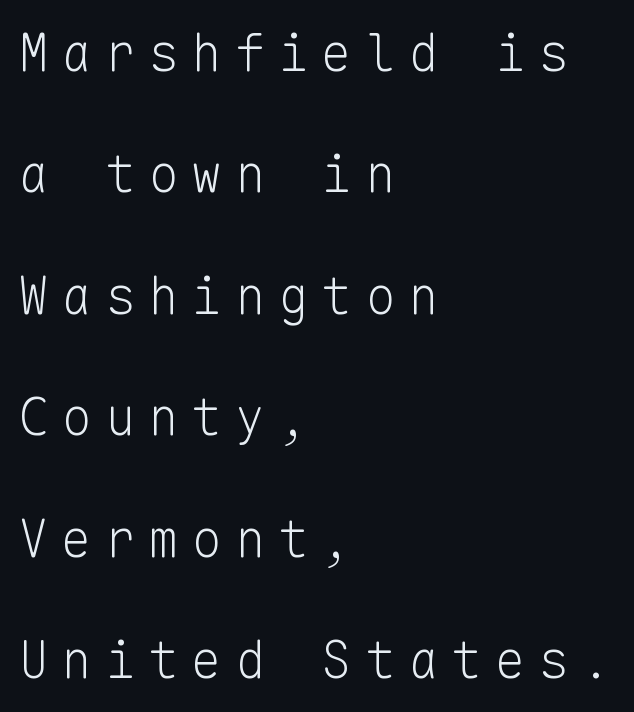
The image shows 51 px light sans-serif type, upright, monospaced; set left-aligned, loose line spacing (2.38x), unusually wide letter spacing (+0.25 em), not underlined; low stroke contrast and a medium x-height.
